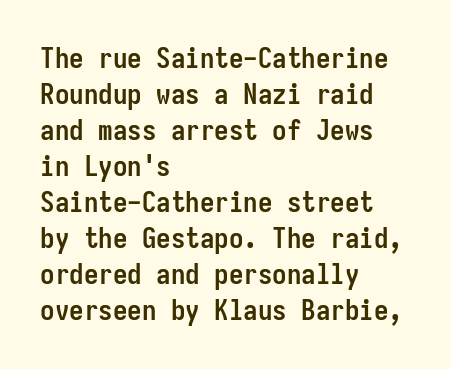
The image shows 29 px semibold, condensed sans-serif type, upright, monospaced; set left-aligned, line spacing 1.24x, normal letter spacing, not underlined; low stroke contrast and a medium x-height.
